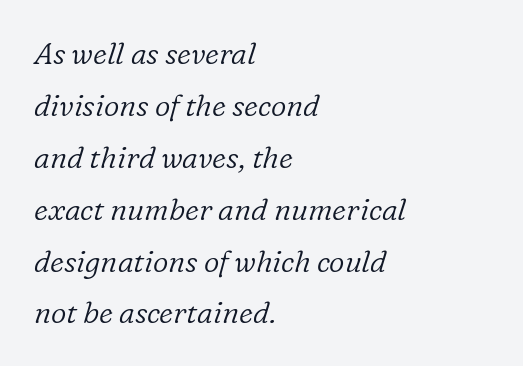
Q: Is the text bold? A: No.
Q: Is the text italic (slanted)? A: Yes, it leans right by about 16 degrees.
Q: Is the typeface a serif or a sans-serif typeface? A: Serif.
Q: Is the text underlined? A: No.
Q: How is the paragraph aligned? A: Left-aligned.
Q: Is the spacing between letters normal or unusually wide? A: Normal.
Q: Width (condensed, normal, or wide)? A: Normal.
Q: Stroke contrast? A: Low.
Q: x-height? A: Medium.
Q: Monospaced? A: No.
